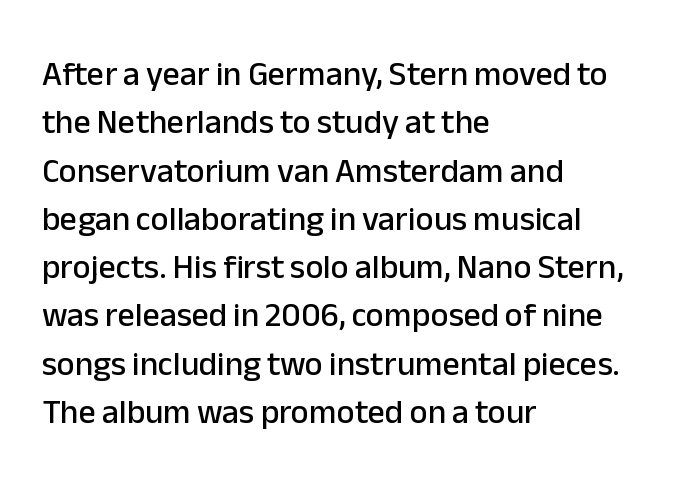
{"serif": "no", "italic": "no", "width": "normal", "stroke_contrast": "low", "x_height": "medium", "monospaced": "no", "underline": "no", "align": "left", "line_spacing": "normal", "line_spacing_ratio": 1.42, "letter_spacing": "normal", "letter_spacing_em": 0.0, "glyph_px": 34}
